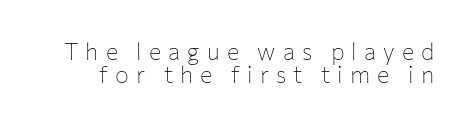
The image shows 23 px text type, upright; set tight line spacing (1.01x), unusually wide letter spacing (+0.31 em), not underlined.
